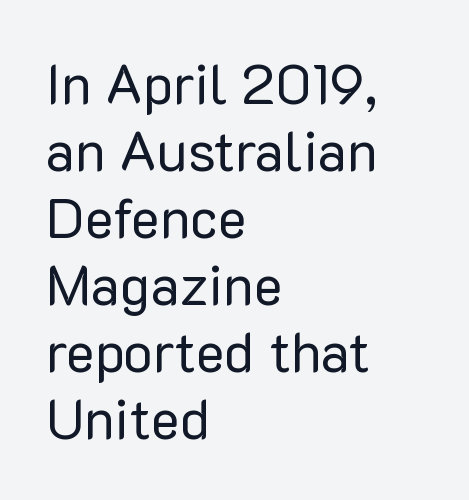
Stems here are at most as thick as an everyday book face. Vertical strokes here are truly vertical. The rendering anchors every line to the left-hand side. The characters display no serif detailing; their extremities are plain. A bare baseline throughout the passage. Each letter keeps its own natural width here, so spacing adapts to shape.
